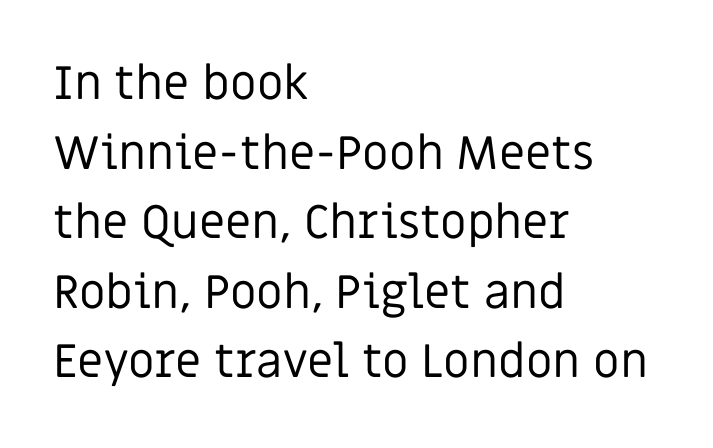
{"serif": "no", "italic": "no", "bold": "no", "weight": "regular", "width": "normal", "stroke_contrast": "low", "x_height": "large", "monospaced": "no", "underline": "no", "align": "left", "line_spacing": "normal", "line_spacing_ratio": 1.48, "letter_spacing": "normal", "letter_spacing_em": 0.0, "glyph_px": 47}
